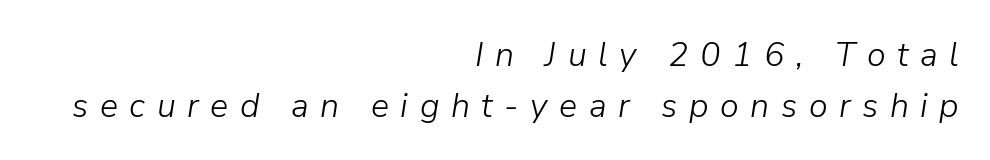
Vertical spacing — default. The foot of each line stays bare and open. Note the varied advance widths — an 'i' is clearly narrower than an 'm'. The weight tops out at a normal text grade.
